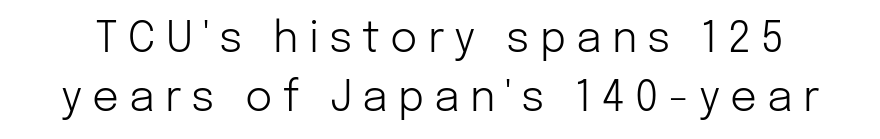
The image shows 42 px light sans-serif type, upright; set normal line spacing (1.4x), unusually wide letter spacing (+0.24 em), not underlined; low stroke contrast and a medium x-height.
